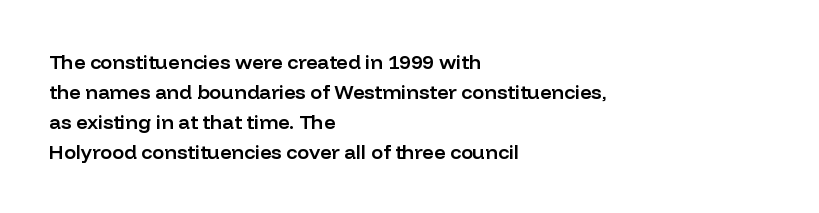
The image shows 20 px text type, upright; set left-aligned, normal line spacing (1.5x), normal letter spacing, not underlined.
